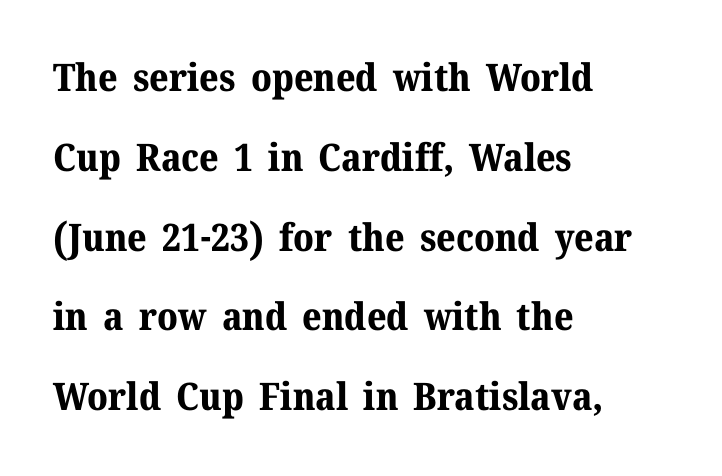
{"serif": "yes", "italic": "no", "bold": "yes", "weight": "bold", "width": "normal", "stroke_contrast": "medium", "x_height": "medium", "monospaced": "no", "underline": "no", "align": "left", "line_spacing": "loose", "line_spacing_ratio": 2.1, "letter_spacing": "normal", "letter_spacing_em": 0.0, "glyph_px": 38}
